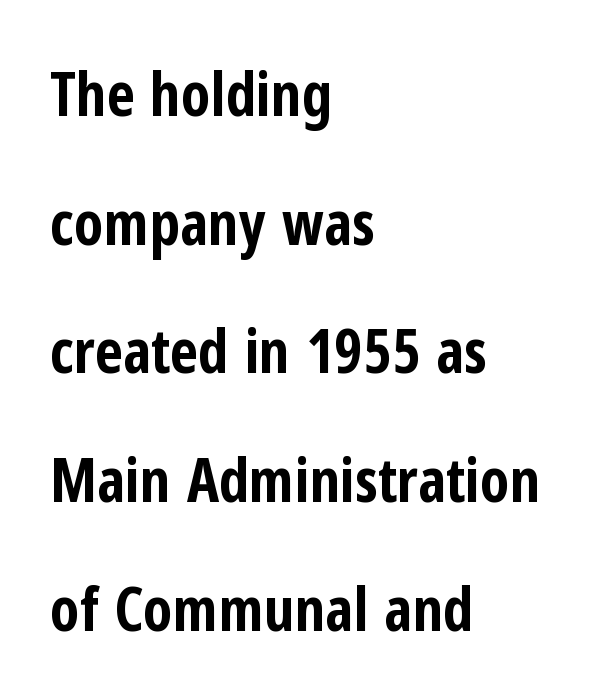
Q: Is the text bold? A: Yes.
Q: Is the text italic (slanted)? A: No, it is upright.
Q: Is the typeface a serif or a sans-serif typeface? A: Sans-serif.
Q: Is the text underlined? A: No.
Q: How is the paragraph aligned? A: Left-aligned.
Q: Is the spacing between letters normal or unusually wide? A: Normal.
Q: Is the spacing between lines tight, normal or loose? A: Loose.
Q: Width (condensed, normal, or wide)? A: Condensed.
Q: Stroke contrast? A: Low.
Q: x-height? A: Medium.
Q: Monospaced? A: No.
